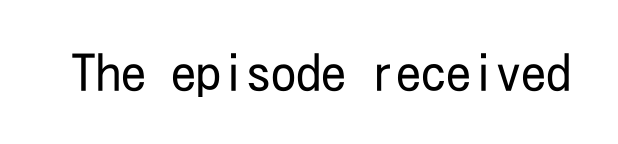
Each stroke keeps to a modest, everyday thickness or less. Nothing unusual about the tracking: characters are spaced as the font intends. Italic: no, the glyphs are upright roman. Nothing sits at the stroke ends, so this counts as sans-serif.
